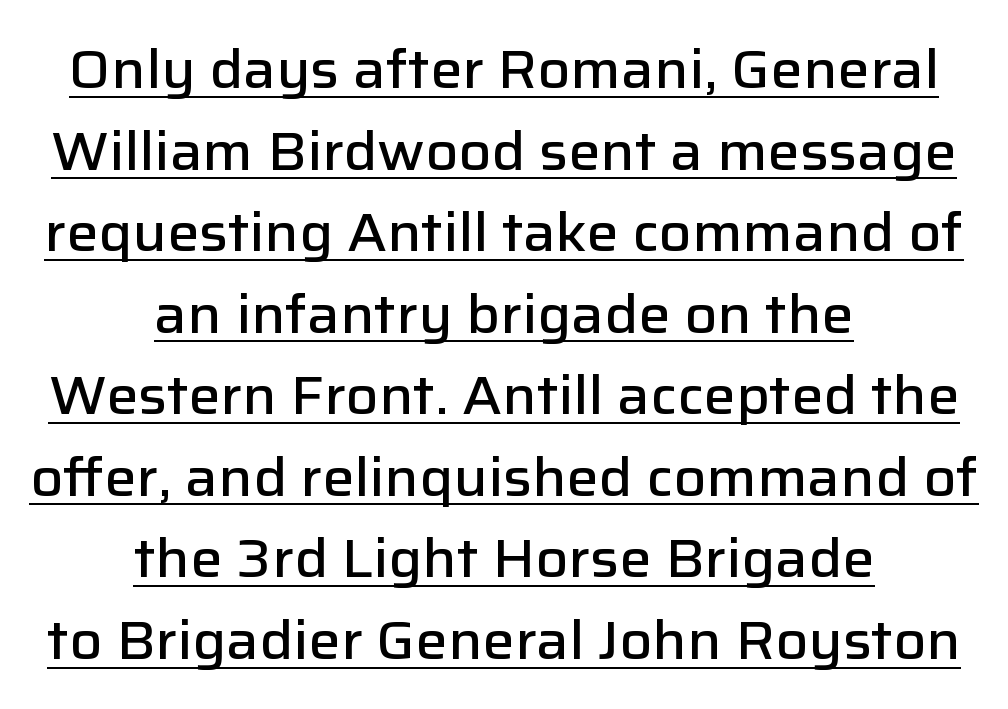
The rag falls on both sides of this text block equally. In terms of letterform style, serifs are entirely absent. Characters follow at the spacing the type designer built in. This is the in-between weight designers call semibold or demi.
